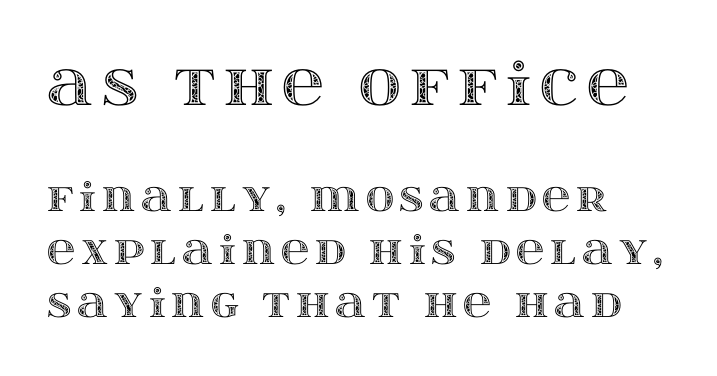
Which chunk is bigger? The first one — the top block dwarfs the bottom. The letters advance in unequal steps, a hallmark of proportional type. Bare-footed words on every line. If you drew a line through each stem, it would be perfectly vertical. Line beginnings align vertically; line endings do not. Honestly, the row spacing looks completely unremarkable.
